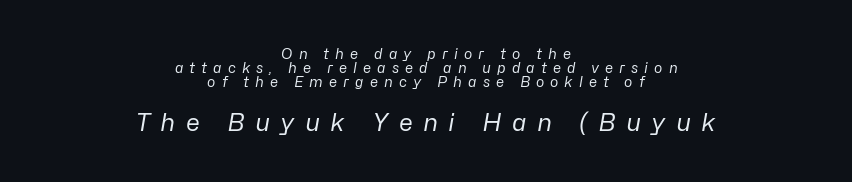
Is the block centered? Yes — each line is placed symmetrically about the middle. Italic? Definitely — the glyphs are oblique. The rendering enlarges the type as you move from the upper chunk to the lower. This sample uses expanded letter spacing, leaving extra air between glyphs. The space beneath each line is pristine and unruled.
